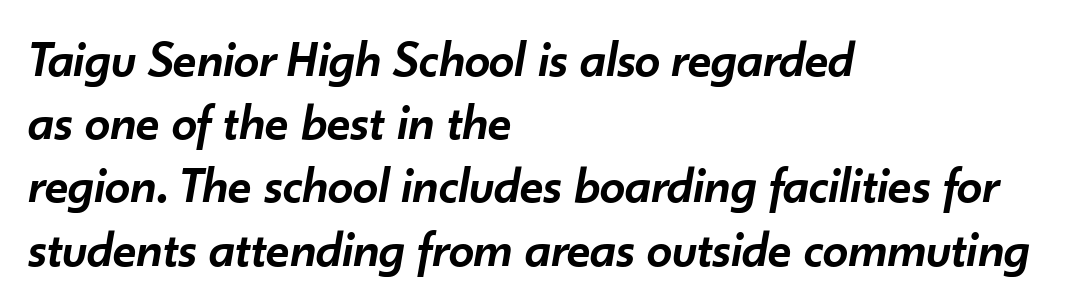
Q: Is the text bold? A: Semi-bold.
Q: Is the text italic (slanted)? A: Yes, it leans right by about 10 degrees.
Q: Is the text underlined? A: No.
Q: How is the paragraph aligned? A: Left-aligned.
Q: Is the spacing between letters normal or unusually wide? A: Normal.
Q: Width (condensed, normal, or wide)? A: Normal.
Q: Stroke contrast? A: Low.
Q: x-height? A: Small.
Q: Monospaced? A: No.
